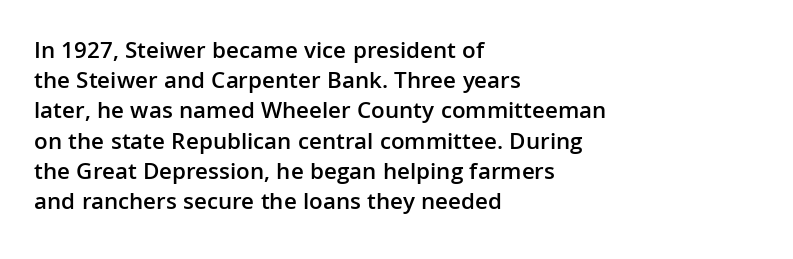
Q: Is the text bold? A: Semi-bold.
Q: Is the text italic (slanted)? A: No, it is upright.
Q: Is the text underlined? A: No.
Q: How is the paragraph aligned? A: Left-aligned.
Q: Is the spacing between letters normal or unusually wide? A: Normal.
Q: Is the spacing between lines tight, normal or loose? A: Normal.
